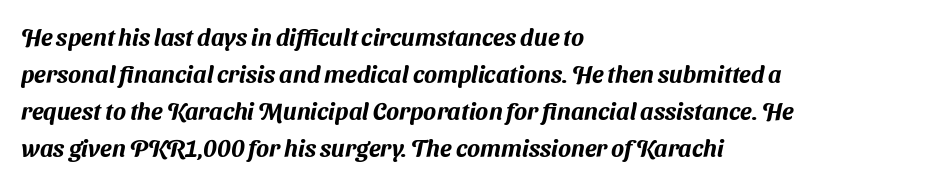
The space beneath each line is pristine and unruled. Nobody touched the tracking dial on this one. One-word summary of the alignment: left. The vertical gap from one line to the next is medium.
